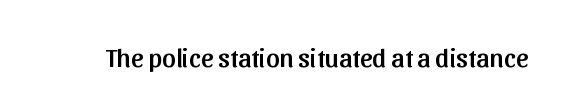
This rendering leaves character spacing at its baseline value. Has an underline been added? It has not. No italicization has been applied; the sample stays upright.
